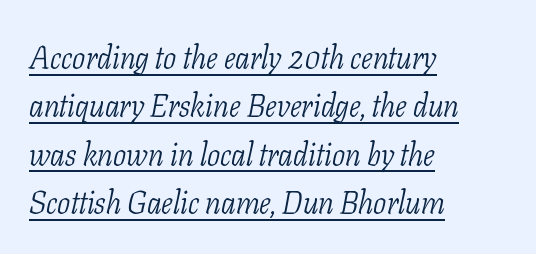
Here the glyphs are tracked normally, forming tight word shapes. This is underlined copy, the kind a proofreader might mark for attention. A typesetter would mark this as italic. One-word summary of the alignment: left.
